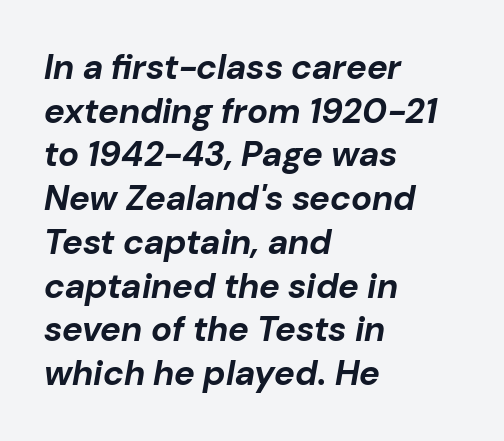
{"italic": "yes", "lean": "right", "slant_degrees": 10, "bold": "yes", "weight": "bold", "width": "normal", "stroke_contrast": "low", "x_height": "medium", "monospaced": "no", "underline": "no", "align": "left", "line_spacing": "normal", "line_spacing_ratio": 1.25, "letter_spacing": "normal", "letter_spacing_em": 0.0, "glyph_px": 35}
